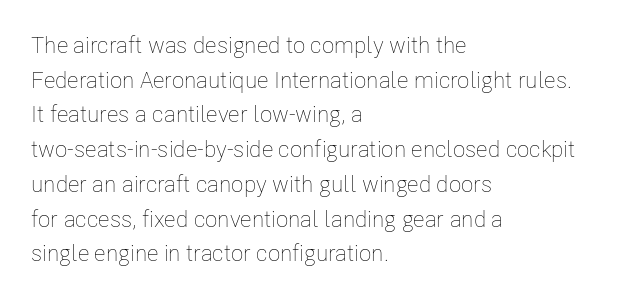
Vertical strokes here are truly vertical. Is the block centered? No — it sits flush against the left margin. Standard letterfit; no display-style spreading of the glyphs. This is not heavy type; no bold has been used.
